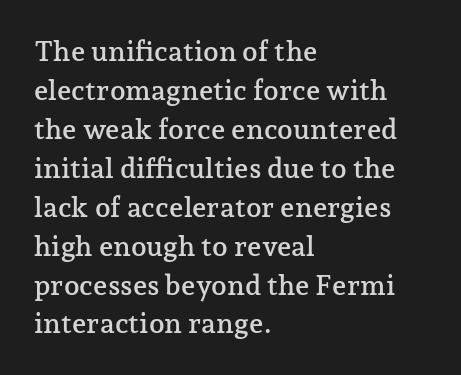
The image shows 28 px serif type, upright; set left-aligned, normal line spacing (1.39x), normal letter spacing, not underlined; low stroke contrast and a medium x-height.
